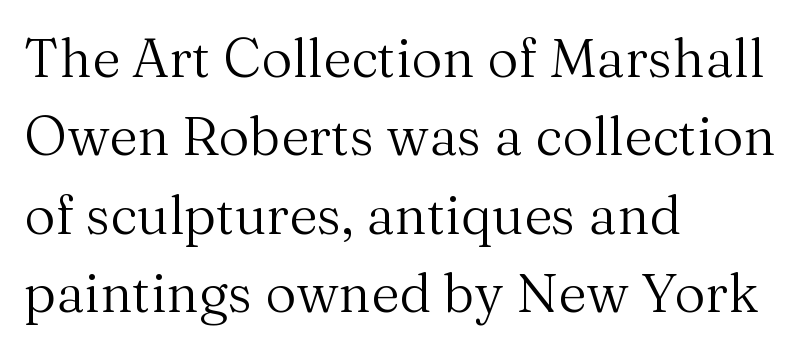
Is the stroke heavy? The answer is a plain regular-or-lighter. Tall strokes in this sample are plumb rather than angled. This rendering uses left alignment, leaving the right contour irregular. To sum up the face: it has serifs. This rendering features lettering with no underline. Tracking value appears to be zero — textbook default spacing.
